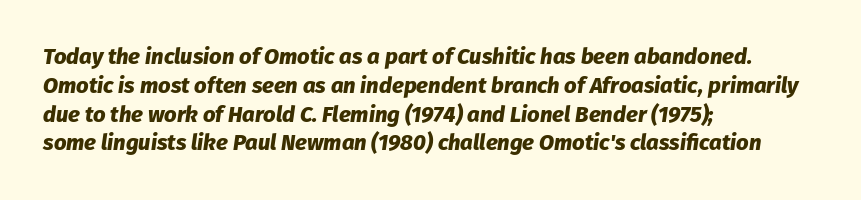
The image shows 22 px bold type, italic (leaning right); set left-aligned, normal line spacing (1.31x), normal letter spacing, not underlined.
